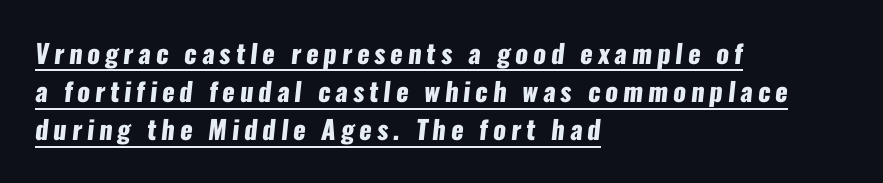
{"bold": "yes", "underline": "yes", "align": "left", "line_spacing": "normal", "line_spacing_ratio": 1.47, "glyph_px": 26}
